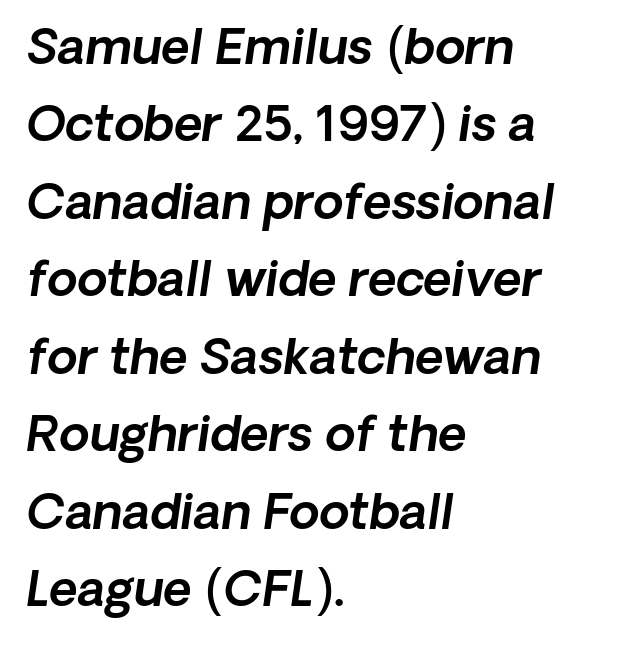
The image shows 49 px sans-serif type; set left-aligned, normal line spacing (1.58x), normal letter spacing, not underlined; a medium x-height.
